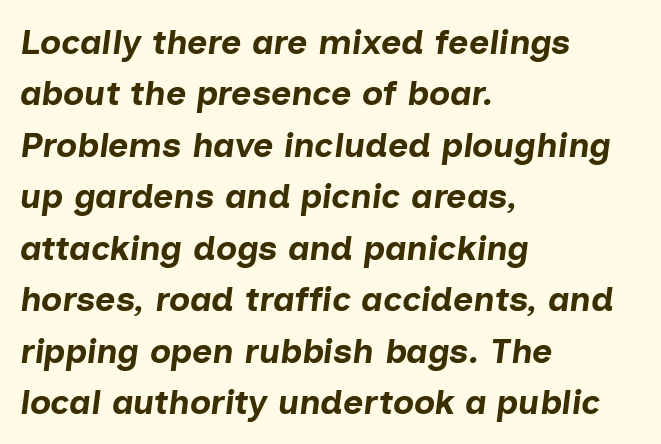
{"italic": "yes", "lean": "right", "slant_degrees": 7, "bold": "yes", "weight": "bold", "width": "normal", "stroke_contrast": "low", "x_height": "medium", "monospaced": "no", "underline": "no", "align": "left", "line_spacing": "normal", "line_spacing_ratio": 1.47, "letter_spacing": "normal", "letter_spacing_em": 0.0, "glyph_px": 35}
